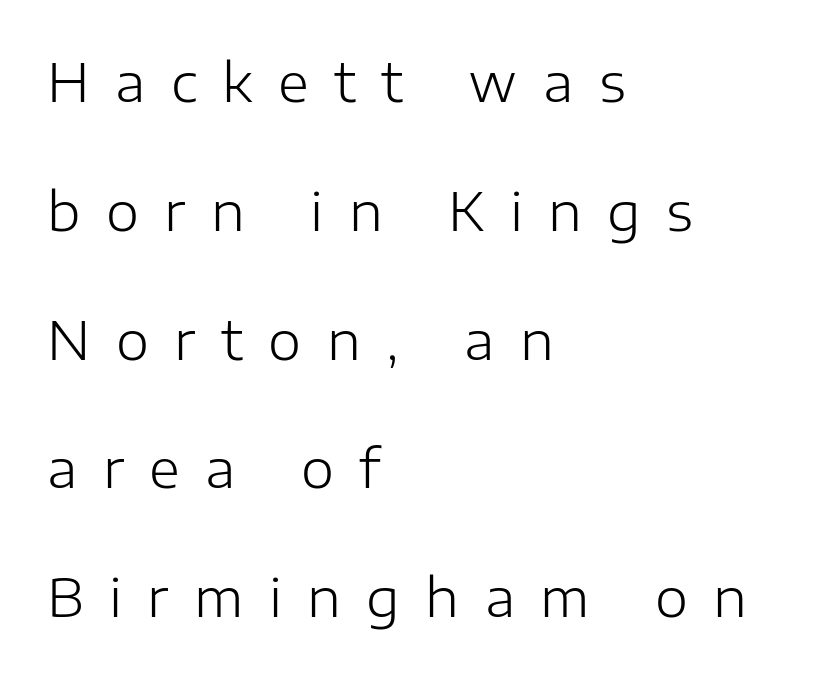
{"serif": "no", "italic": "no", "bold": "no", "weight": "light", "width": "normal", "stroke_contrast": "low", "x_height": "medium", "monospaced": "no", "underline": "no", "align": "left", "line_spacing": "loose", "line_spacing_ratio": 2.43, "letter_spacing": "wide", "letter_spacing_em": 0.48, "glyph_px": 53}
